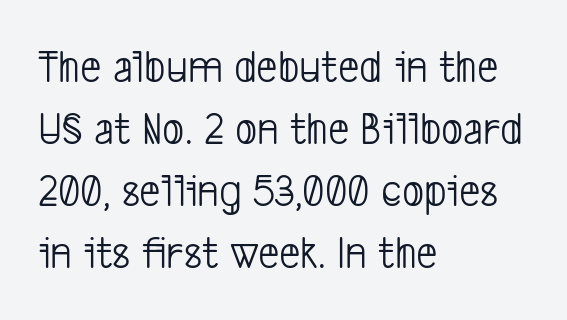
{"serif": "no", "bold": "no", "weight": "light", "width": "condensed", "stroke_contrast": "low", "x_height": "medium", "monospaced": "no", "underline": "no", "align": "left", "line_spacing": "normal", "line_spacing_ratio": 1.32, "letter_spacing": "normal", "letter_spacing_em": 0.0, "glyph_px": 47}
